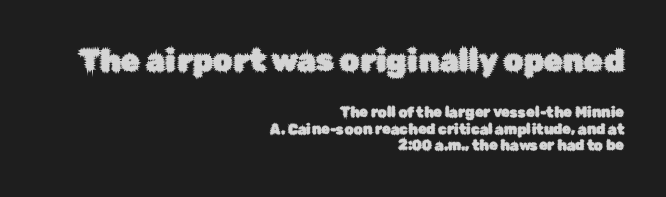
The image shows 31 px sans-serif type, upright; set right-aligned, line spacing 1.18x, normal letter spacing, not underlined; the first (top) block is 2.21x larger; low stroke contrast and a medium x-height.
